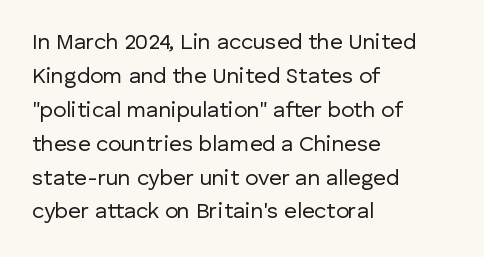
Q: Is the text bold? A: No.
Q: Is the text italic (slanted)? A: No, it is upright.
Q: Is the text underlined? A: No.
Q: How is the paragraph aligned? A: Left-aligned.
Q: Is the spacing between letters normal or unusually wide? A: Normal.
Q: Is the spacing between lines tight, normal or loose? A: Normal.
